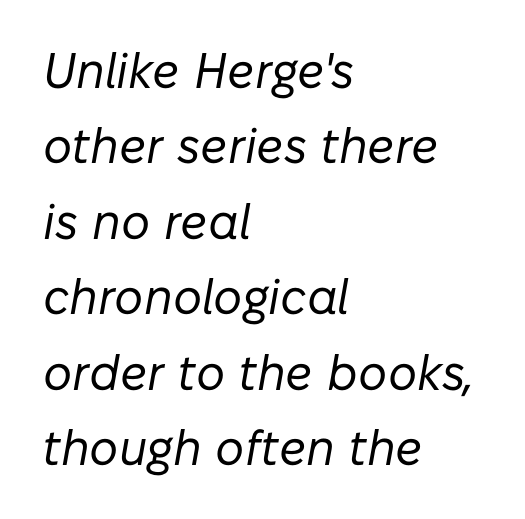
Q: Is the text bold? A: No.
Q: Is the text italic (slanted)? A: Yes, it leans right by about 10 degrees.
Q: Is the text underlined? A: No.
Q: How is the paragraph aligned? A: Left-aligned.
Q: Is the spacing between letters normal or unusually wide? A: Normal.
Q: Is the spacing between lines tight, normal or loose? A: Normal.
Q: Width (condensed, normal, or wide)? A: Normal.
Q: Stroke contrast? A: Low.
Q: x-height? A: Medium.
Q: Monospaced? A: No.
